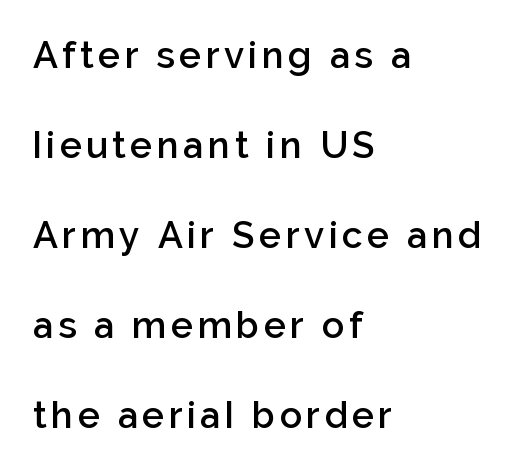
Does the copy run flush right? No — it runs flush left. Do the characters align in a grid? No, the font is proportional. Unmarked baselines from the first word to the last. Quick note: not italic, upright. Heft: intermediate — a semibold.
